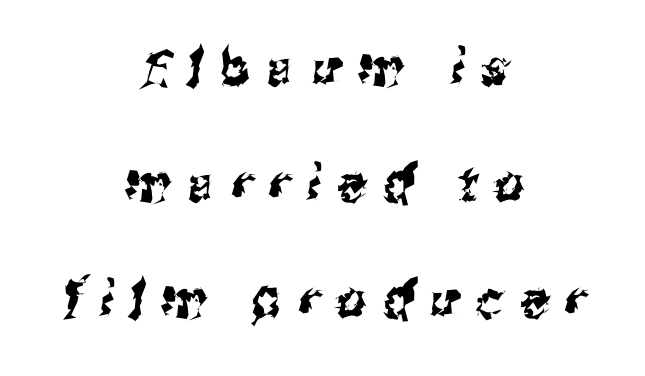
Q: Is the typeface a serif or a sans-serif typeface? A: Sans-serif.
Q: Is the text underlined? A: No.
Q: How is the paragraph aligned? A: Centered.
Q: Is the spacing between letters normal or unusually wide? A: Unusually wide.
Q: Is the spacing between lines tight, normal or loose? A: Loose.
Q: Width (condensed, normal, or wide)? A: Condensed.
Q: Stroke contrast? A: Medium.
Q: x-height? A: Medium.
Q: Monospaced? A: No.
